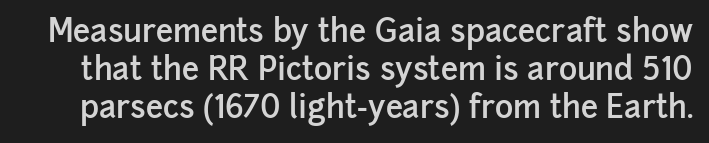
Observe the absence of serifs on each vertical stroke in this sample. Is this a fixed-width face? No — the glyphs have proportional, varying widths. The words here are not underlined. The sample has been set in demibold, a notch under bold. Unlike italic type, these characters show no tilt at all.
